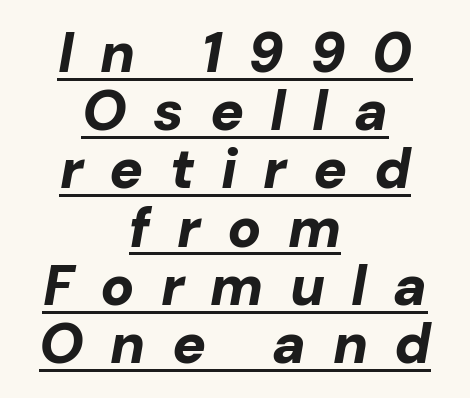
The image shows 56 px bold type, italic (leaning right); set centered, tight line spacing (1.04x), unusually wide letter spacing (+0.47 em), underlined; low stroke contrast and a medium x-height.
